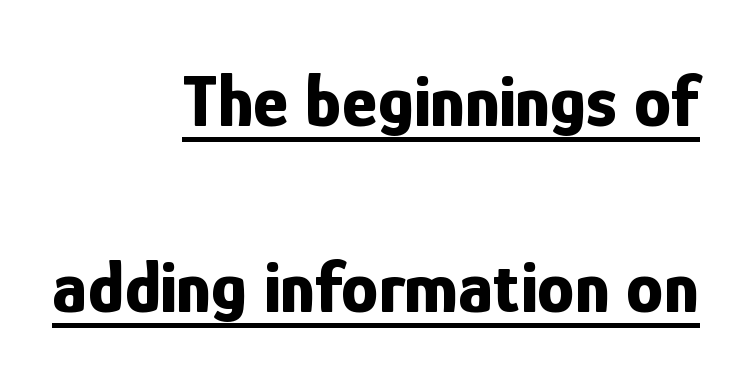
Q: Is the text bold? A: Yes.
Q: Is the text italic (slanted)? A: No, it is upright.
Q: Is the typeface a serif or a sans-serif typeface? A: Sans-serif.
Q: Is the text underlined? A: Yes.
Q: How is the paragraph aligned? A: Right-aligned.
Q: Is the spacing between letters normal or unusually wide? A: Normal.
Q: Is the spacing between lines tight, normal or loose? A: Loose.
Q: Width (condensed, normal, or wide)? A: Condensed.
Q: Stroke contrast? A: Low.
Q: x-height? A: Medium.
Q: Monospaced? A: No.
